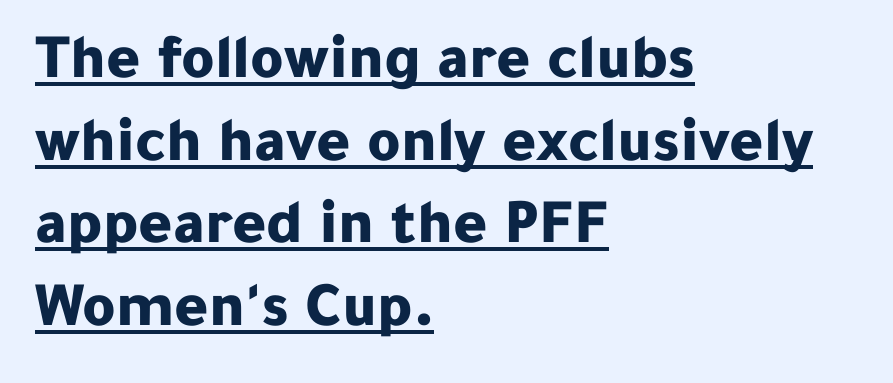
{"serif": "no", "italic": "no", "bold": "yes", "weight": "bold", "width": "normal", "stroke_contrast": "low", "x_height": "medium", "monospaced": "no", "underline": "yes", "align": "left", "line_spacing": "normal", "line_spacing_ratio": 1.29, "letter_spacing": "normal", "letter_spacing_em": 0.0, "glyph_px": 64}
